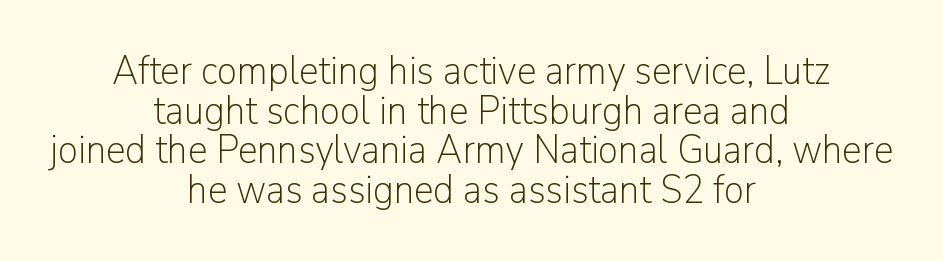
The image shows 40 px light sans-serif type, upright; set centered, tight line spacing (0.99x), normal letter spacing, not underlined; low stroke contrast and a medium x-height.
